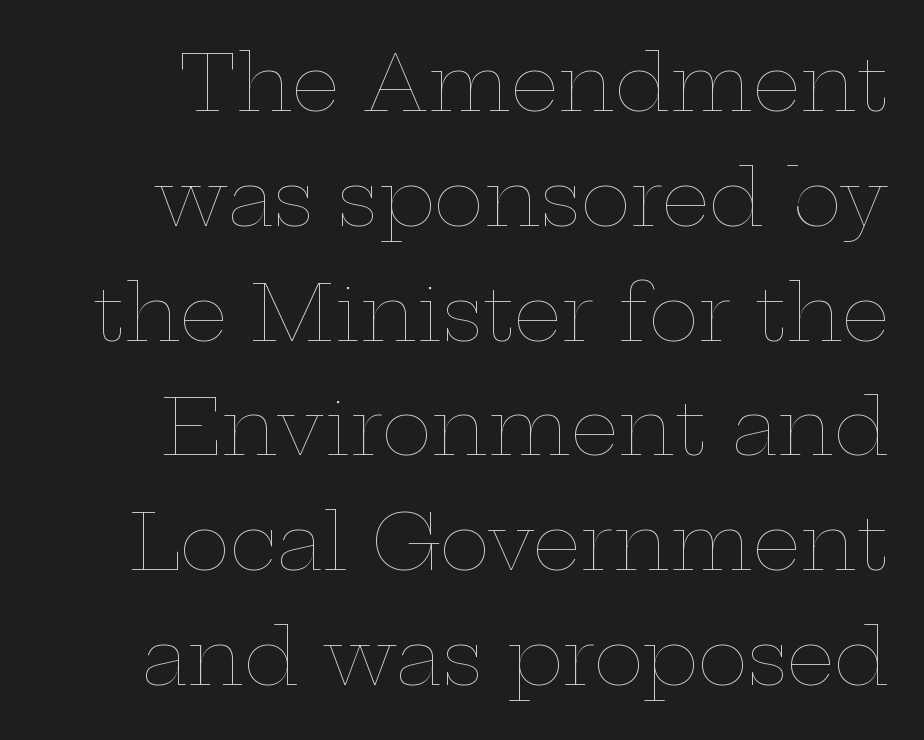
Q: Is the text bold? A: No.
Q: Is the text italic (slanted)? A: No, it is upright.
Q: Is the text underlined? A: No.
Q: Is the spacing between letters normal or unusually wide? A: Normal.
Q: Is the spacing between lines tight, normal or loose? A: Normal.
Q: Width (condensed, normal, or wide)? A: Wide.
Q: Stroke contrast? A: Low.
Q: x-height? A: Medium.
Q: Monospaced? A: No.
